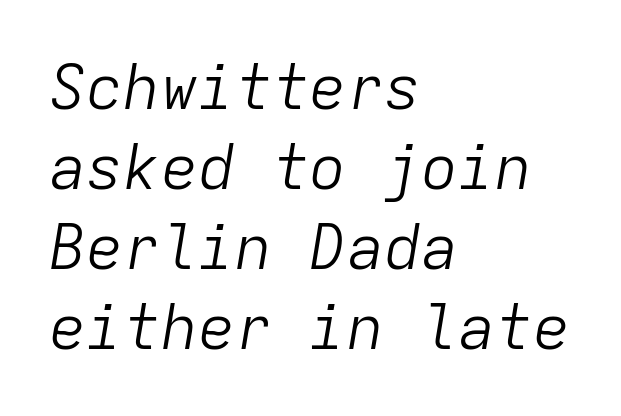
This sample has the even, mechanical cadence of fixed-width lettering. The letterforms sit shoulder to shoulder at normal distance. The passage is arranged the way most books set body copy — flush left. Ink coverage per letter is moderate at most. No word sits above an underline.
